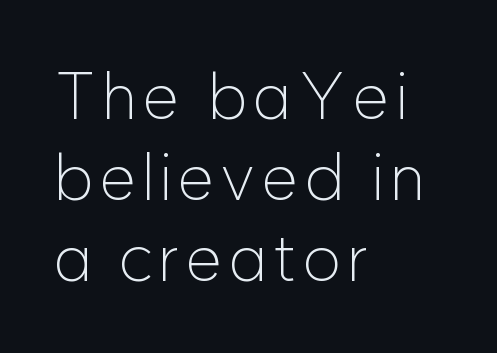
{"serif": "no", "italic": "no", "bold": "no", "weight": "light", "width": "normal", "stroke_contrast": "low", "x_height": "medium", "monospaced": "no", "underline": "no", "align": "left", "line_spacing": "normal", "line_spacing_ratio": 1.25, "glyph_px": 65}
